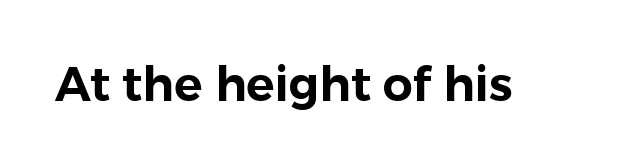
Each letter keeps its own natural width here, so spacing adapts to shape. A typesetter would label this face a sans. Bare-footed words on every line. The passage shown has conventional tracking throughout.
